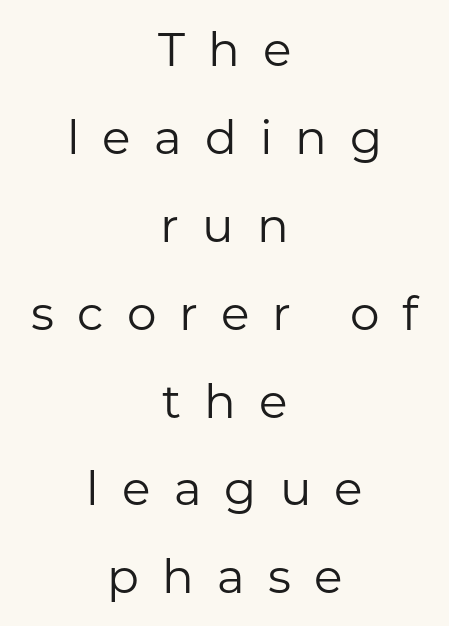
Q: Is the text bold? A: No.
Q: Is the text italic (slanted)? A: No, it is upright.
Q: Is the typeface a serif or a sans-serif typeface? A: Sans-serif.
Q: Is the text underlined? A: No.
Q: How is the paragraph aligned? A: Centered.
Q: Is the spacing between letters normal or unusually wide? A: Unusually wide.
Q: Width (condensed, normal, or wide)? A: Normal.
Q: Stroke contrast? A: Low.
Q: x-height? A: Medium.
Q: Monospaced? A: No.
